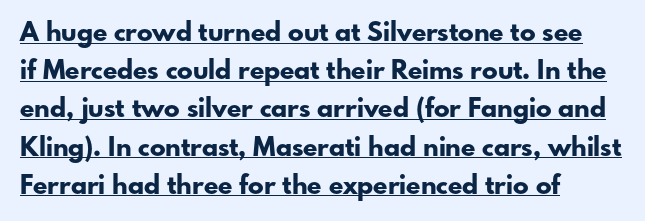
In CSS terms this would be text-align: left. The rendering uses a moderate line-height, typical for paragraphs. Standard letterfit; no display-style spreading of the glyphs. Strong, thick strokes mark this as bold type. The letters stand straight up with perfectly vertical stems.
